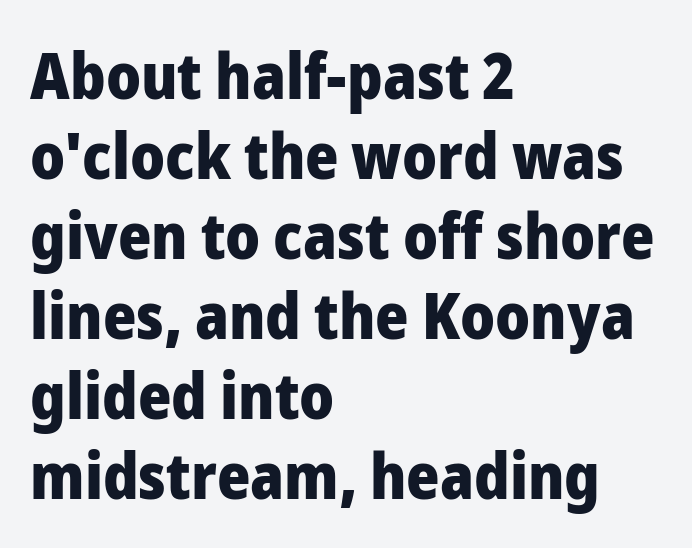
{"serif": "no", "italic": "no", "bold": "yes", "weight": "heavy", "width": "normal", "stroke_contrast": "low", "x_height": "medium", "monospaced": "no", "underline": "no", "align": "left", "line_spacing": "normal", "line_spacing_ratio": 1.25, "letter_spacing": "normal", "letter_spacing_em": 0.0, "glyph_px": 64}
